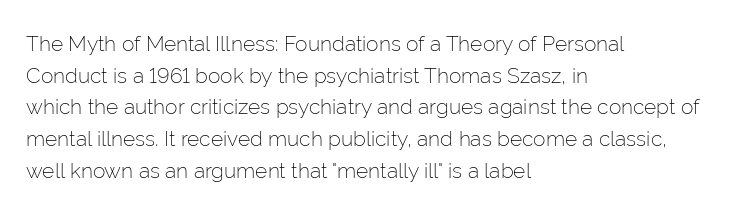
The image shows 21 px text type, upright; set left-aligned, normal line spacing (1.51x), normal letter spacing, not underlined.
